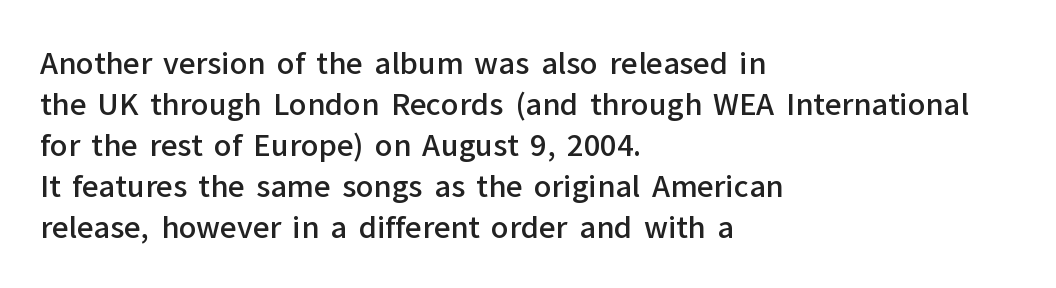
The image shows 29 px semibold sans-serif type, upright; set left-aligned, normal line spacing (1.41x), normal letter spacing, not underlined; low stroke contrast and a medium x-height.
